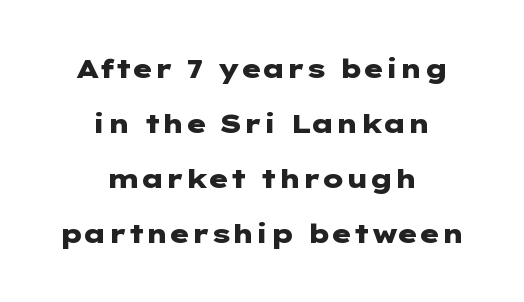
Q: Is the text bold? A: Yes.
Q: Is the text italic (slanted)? A: No, it is upright.
Q: Is the text underlined? A: No.
Q: How is the paragraph aligned? A: Centered.
Q: Is the spacing between letters normal or unusually wide? A: Normal.
Q: Is the spacing between lines tight, normal or loose? A: Loose.
